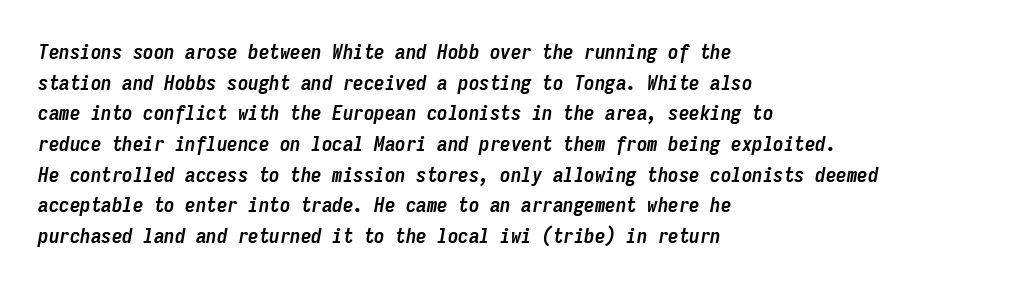
{"italic": "yes", "lean": "right", "slant_degrees": 9, "bold": "yes", "underline": "no", "align": "left", "line_spacing": "normal", "line_spacing_ratio": 1.46, "letter_spacing": "normal", "letter_spacing_em": 0.0, "glyph_px": 21}
